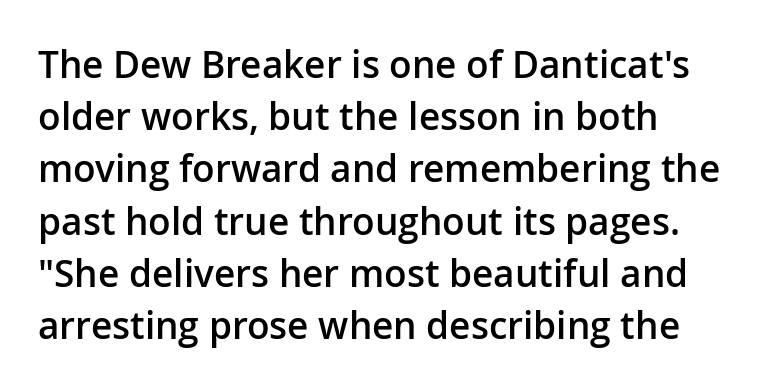
Q: Is the text bold? A: Semi-bold.
Q: Is the text italic (slanted)? A: No, it is upright.
Q: Is the typeface a serif or a sans-serif typeface? A: Sans-serif.
Q: Is the text underlined? A: No.
Q: Is the spacing between letters normal or unusually wide? A: Normal.
Q: Is the spacing between lines tight, normal or loose? A: Normal.
Q: Width (condensed, normal, or wide)? A: Normal.
Q: Stroke contrast? A: Low.
Q: x-height? A: Medium.
Q: Monospaced? A: No.
